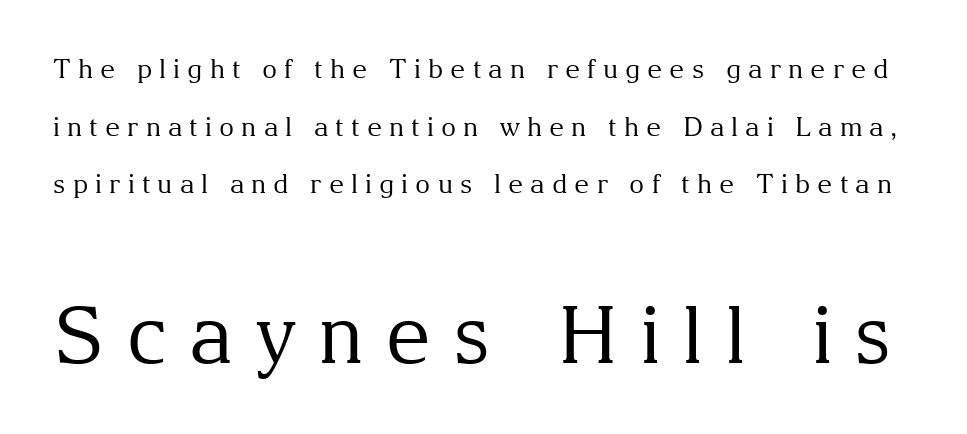
Q: Is the text bold? A: No.
Q: Is the text italic (slanted)? A: No, it is upright.
Q: Is the typeface a serif or a sans-serif typeface? A: Serif.
Q: Is the text underlined? A: No.
Q: Is the spacing between letters normal or unusually wide? A: Unusually wide.
Q: Is the spacing between lines tight, normal or loose? A: Loose.
Q: Which block of text is set in a larger size, the first (top) or the second (bottom)? A: The second (bottom) one.
Q: Width (condensed, normal, or wide)? A: Normal.
Q: Stroke contrast? A: Medium.
Q: x-height? A: Medium.
Q: Monospaced? A: No.
